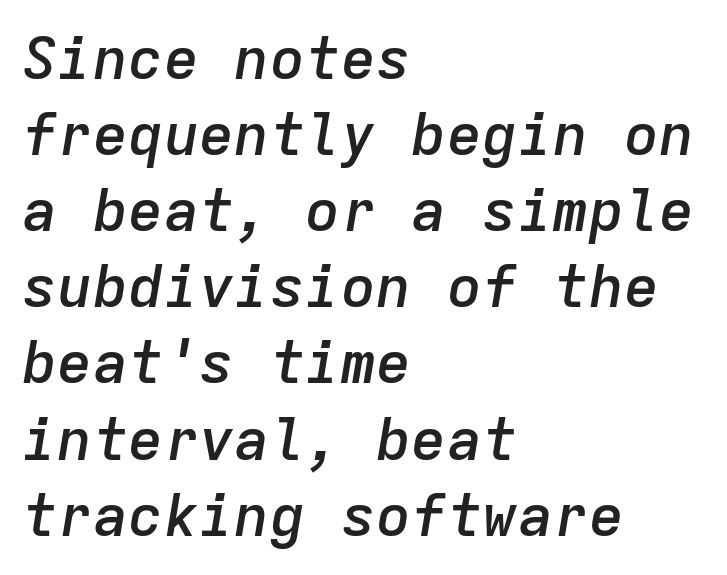
The image shows 59 px semibold type, italic (leaning right), monospaced; set left-aligned, normal line spacing (1.29x), normal letter spacing, not underlined; low stroke contrast and a medium x-height.
